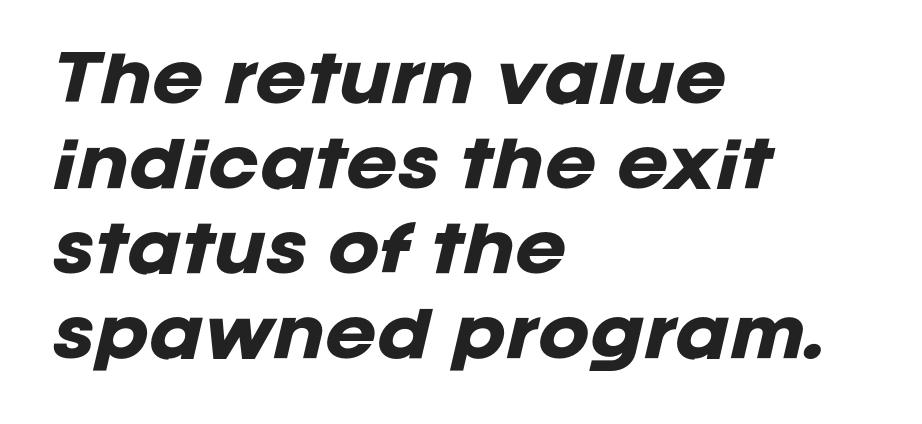
Q: Is the text bold? A: Yes.
Q: Is the text italic (slanted)? A: Yes, it leans right by about 12 degrees.
Q: Is the text underlined? A: No.
Q: How is the paragraph aligned? A: Left-aligned.
Q: Is the spacing between letters normal or unusually wide? A: Normal.
Q: Is the spacing between lines tight, normal or loose? A: Normal.
Q: Width (condensed, normal, or wide)? A: Normal.
Q: Stroke contrast? A: Low.
Q: x-height? A: Large.
Q: Monospaced? A: No.
